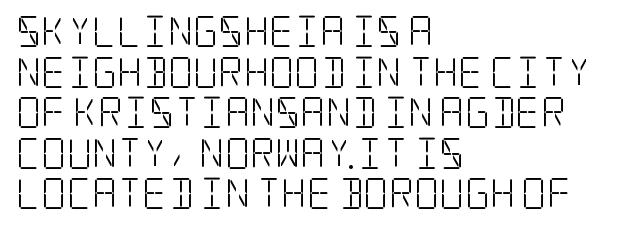
A normal amount of white space separates one row of letters from the next. Ink coverage per letter is moderate at most. Horizontal alignment here is leftward, the default for most running prose. Letterform terminals end in serifs throughout the passage. Posture: straight, roman, zero tilt. This rendering features lettering with no underline.
